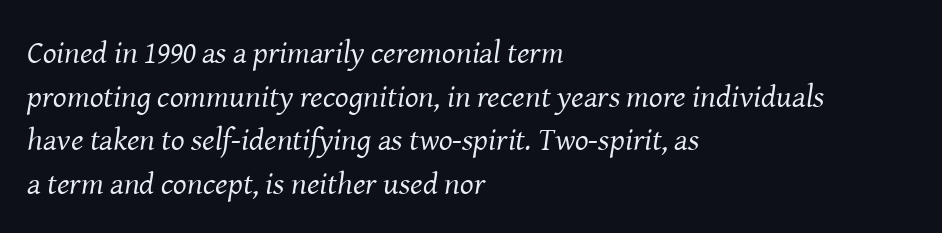
{"serif": "yes", "italic": "yes", "lean": "right", "slant_degrees": 8, "bold": "no", "weight": "regular", "width": "normal", "stroke_contrast": "medium", "x_height": "medium", "monospaced": "no", "underline": "no", "align": "left", "line_spacing": "normal", "line_spacing_ratio": 1.36, "letter_spacing": "normal", "letter_spacing_em": 0.0, "glyph_px": 32}
